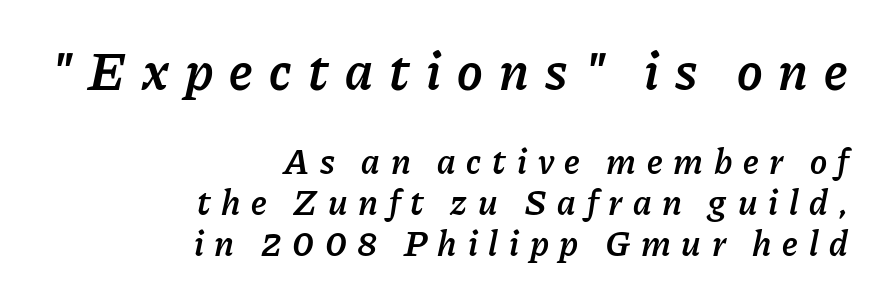
Q: Is the text bold? A: Semi-bold.
Q: Is the text italic (slanted)? A: Yes, it leans right by about 11 degrees.
Q: Is the text underlined? A: No.
Q: How is the paragraph aligned? A: Right-aligned.
Q: Is the spacing between letters normal or unusually wide? A: Unusually wide.
Q: Is the spacing between lines tight, normal or loose? A: Tight.
Q: Which block of text is set in a larger size, the first (top) or the second (bottom)? A: The first (top) one.
Q: Width (condensed, normal, or wide)? A: Normal.
Q: Stroke contrast? A: Low.
Q: x-height? A: Medium.
Q: Monospaced? A: No.
